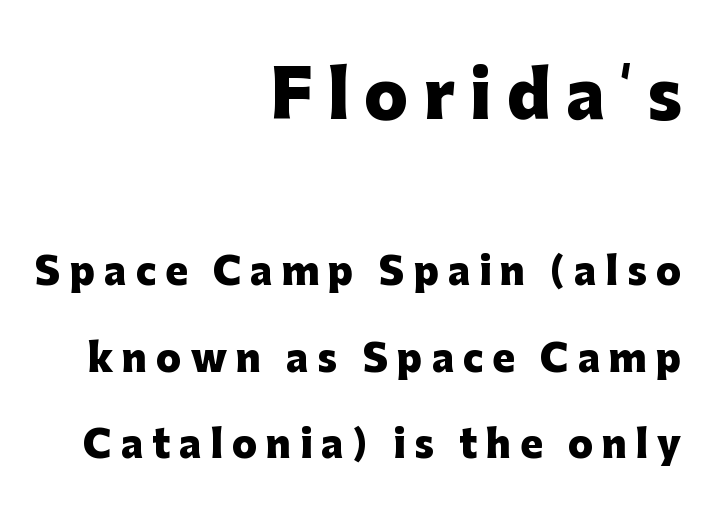
Q: Is the text bold? A: Yes.
Q: Is the text italic (slanted)? A: No, it is upright.
Q: Is the typeface a serif or a sans-serif typeface? A: Sans-serif.
Q: Is the text underlined? A: No.
Q: How is the paragraph aligned? A: Right-aligned.
Q: Is the spacing between letters normal or unusually wide? A: Unusually wide.
Q: Is the spacing between lines tight, normal or loose? A: Loose.
Q: Which block of text is set in a larger size, the first (top) or the second (bottom)? A: The first (top) one.
Q: Width (condensed, normal, or wide)? A: Normal.
Q: Stroke contrast? A: Low.
Q: x-height? A: Medium.
Q: Monospaced? A: No.
